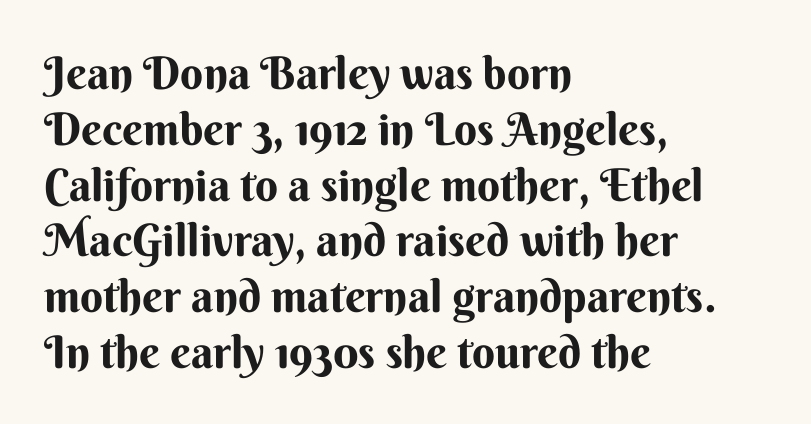
The letters sit at their default tracking, neither squeezed nor spread. Alignment: flush left. This rendering employs a face without finishing strokes, i.e., a sans-serif. The words here are not underlined. You could not count columns in this text — the font is proportionally spaced.
